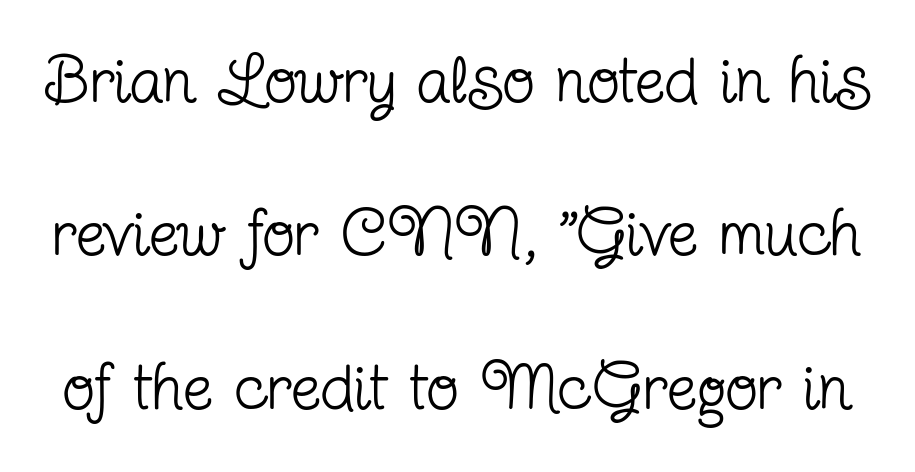
Q: Is the text bold? A: No.
Q: Is the text italic (slanted)? A: No, it is upright.
Q: Is the typeface a serif or a sans-serif typeface? A: Serif.
Q: Is the text underlined? A: No.
Q: Is the spacing between letters normal or unusually wide? A: Normal.
Q: Is the spacing between lines tight, normal or loose? A: Loose.
Q: Width (condensed, normal, or wide)? A: Condensed.
Q: Stroke contrast? A: Low.
Q: x-height? A: Medium.
Q: Monospaced? A: No.
